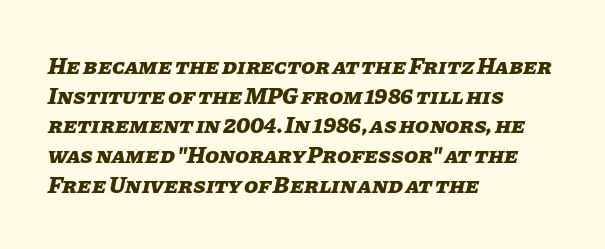
The image shows 23 px bold type, italic (leaning right); set left-aligned, normal line spacing (1.29x), normal letter spacing, not underlined.
